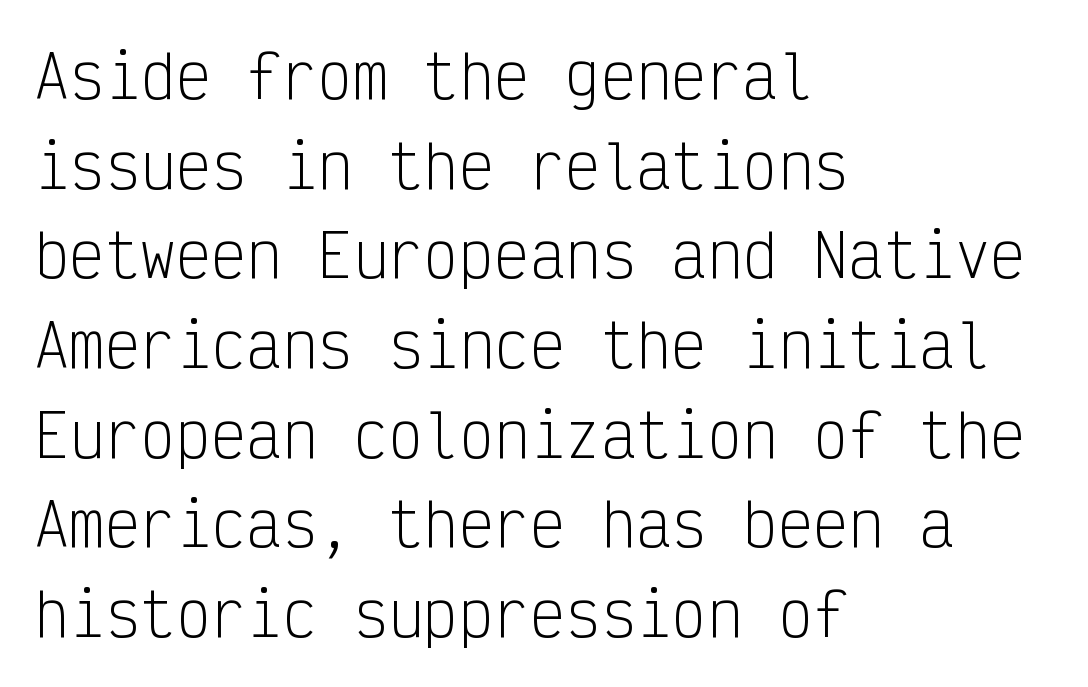
Q: Is the text bold? A: No.
Q: Is the text italic (slanted)? A: No, it is upright.
Q: Is the typeface a serif or a sans-serif typeface? A: Sans-serif.
Q: Is the text underlined? A: No.
Q: How is the paragraph aligned? A: Left-aligned.
Q: Is the spacing between letters normal or unusually wide? A: Normal.
Q: Is the spacing between lines tight, normal or loose? A: Normal.
Q: Width (condensed, normal, or wide)? A: Condensed.
Q: Stroke contrast? A: Low.
Q: x-height? A: Medium.
Q: Monospaced? A: Yes.
